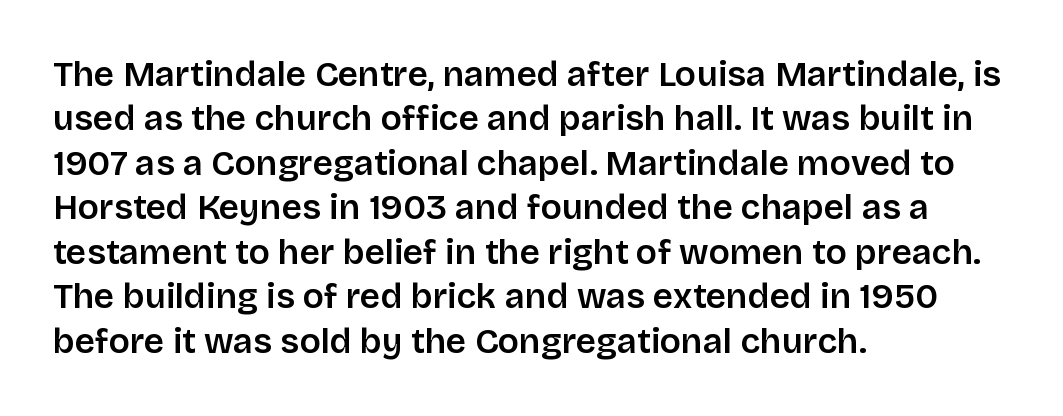
{"serif": "no", "italic": "no", "bold": "semi", "weight": "semibold", "width": "normal", "stroke_contrast": "low", "x_height": "large", "monospaced": "no", "underline": "no", "align": "left", "line_spacing": "normal", "line_spacing_ratio": 1.27, "letter_spacing": "normal", "letter_spacing_em": 0.0, "glyph_px": 35}
